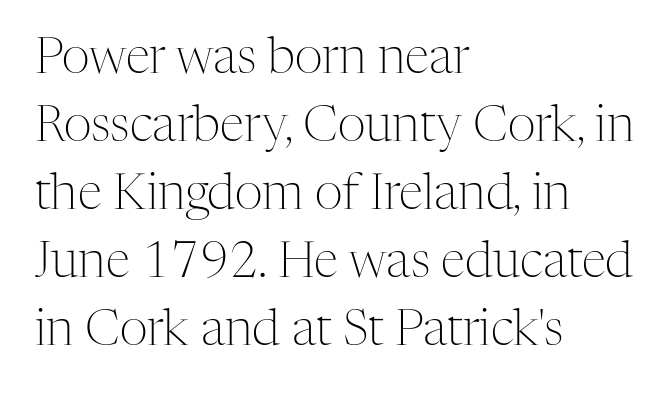
Clear beneath every line of the passage. The letterforms sit shoulder to shoulder at normal distance. Serif or sans? Serif — the stroke terminals have little feet. The typography opts for an upright posture over an oblique one. Is the stroke heavy? The answer is a plain regular-or-lighter.
